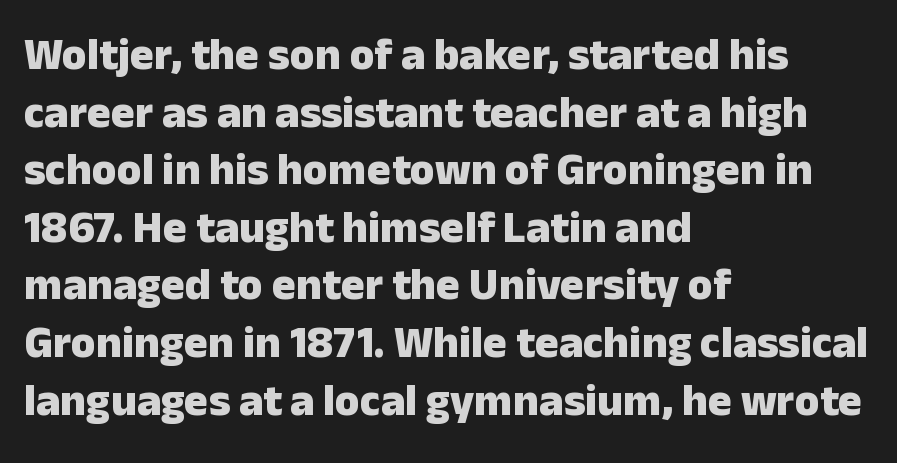
Q: Is the text bold? A: Yes.
Q: Is the text italic (slanted)? A: No, it is upright.
Q: Is the typeface a serif or a sans-serif typeface? A: Sans-serif.
Q: Is the text underlined? A: No.
Q: How is the paragraph aligned? A: Left-aligned.
Q: Is the spacing between letters normal or unusually wide? A: Normal.
Q: Is the spacing between lines tight, normal or loose? A: Normal.
Q: Width (condensed, normal, or wide)? A: Normal.
Q: Stroke contrast? A: Low.
Q: x-height? A: Medium.
Q: Monospaced? A: No.
